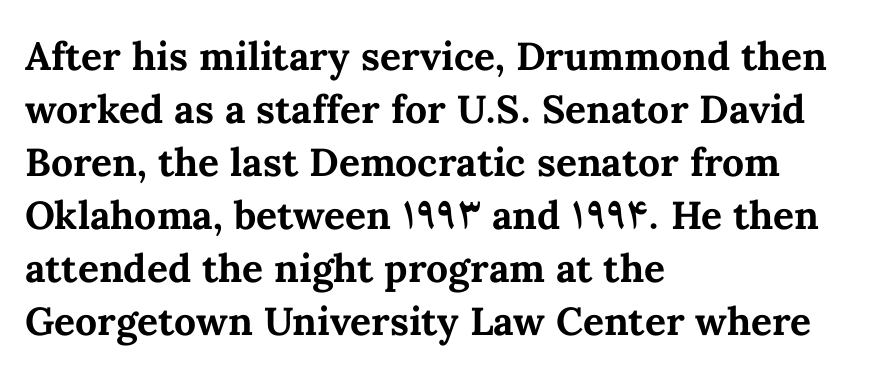
Q: Is the text bold? A: Yes.
Q: Is the text italic (slanted)? A: No, it is upright.
Q: Is the text underlined? A: No.
Q: How is the paragraph aligned? A: Left-aligned.
Q: Is the spacing between letters normal or unusually wide? A: Normal.
Q: Is the spacing between lines tight, normal or loose? A: Normal.
Q: Width (condensed, normal, or wide)? A: Normal.
Q: Stroke contrast? A: Medium.
Q: x-height? A: Medium.
Q: Monospaced? A: No.
